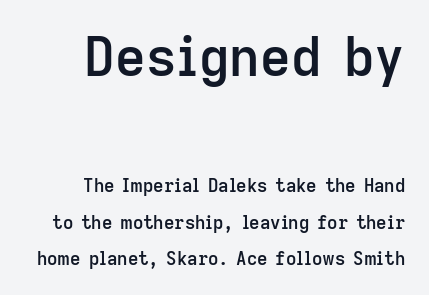
{"serif": "no", "italic": "no", "bold": "semi", "weight": "semibold", "width": "normal", "stroke_contrast": "low", "x_height": "medium", "monospaced": "no", "underline": "no", "align": "right", "line_spacing": "loose", "line_spacing_ratio": 2.03, "letter_spacing": "normal", "letter_spacing_em": 0.0, "larger_block": "first", "size_ratio": 2.94, "glyph_px": 53}
